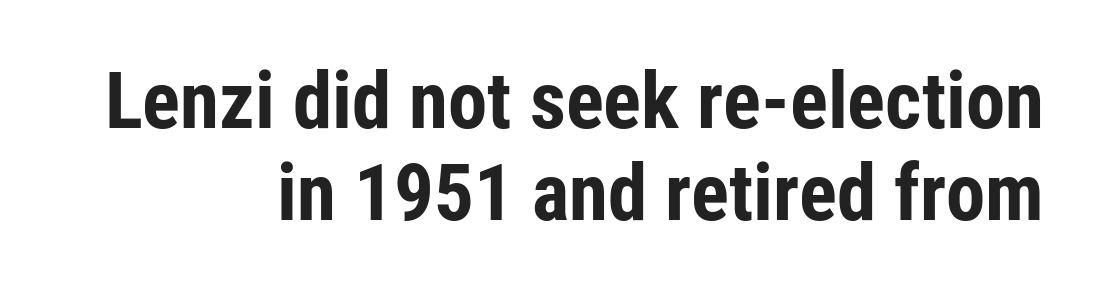
Nothing sits at the stroke ends, so this counts as sans-serif. These lines are set flush right with a ragged left edge. Do the characters align in a grid? No, the font is proportional. There is no visible air inserted between adjacent glyphs. Anything drawn beneath the words? Only blank space.
